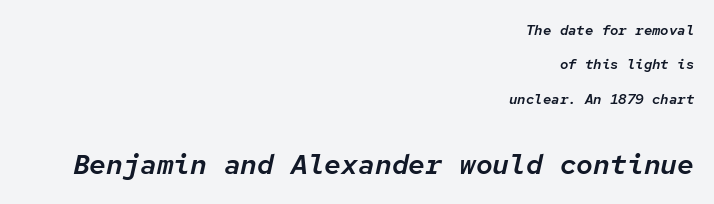
The image shows 28 px text type, italic (leaning right), monospaced; set right-aligned, loose line spacing (2.45x), normal letter spacing, not underlined; the second (bottom) block is 2.0x larger; low stroke contrast and a medium x-height.
